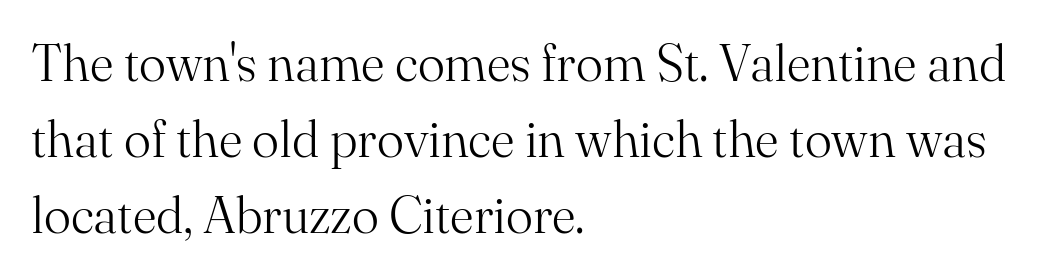
Ordinary non-slanted type is in use. The designer left line spacing at the default. Is the stroke heavy? The answer is a plain regular-or-lighter. The compositor pushed each line to the left boundary. The passage shown is typed in a proportional face where columns would drift. Compared with typical body copy, the letter spacing here is the same.
